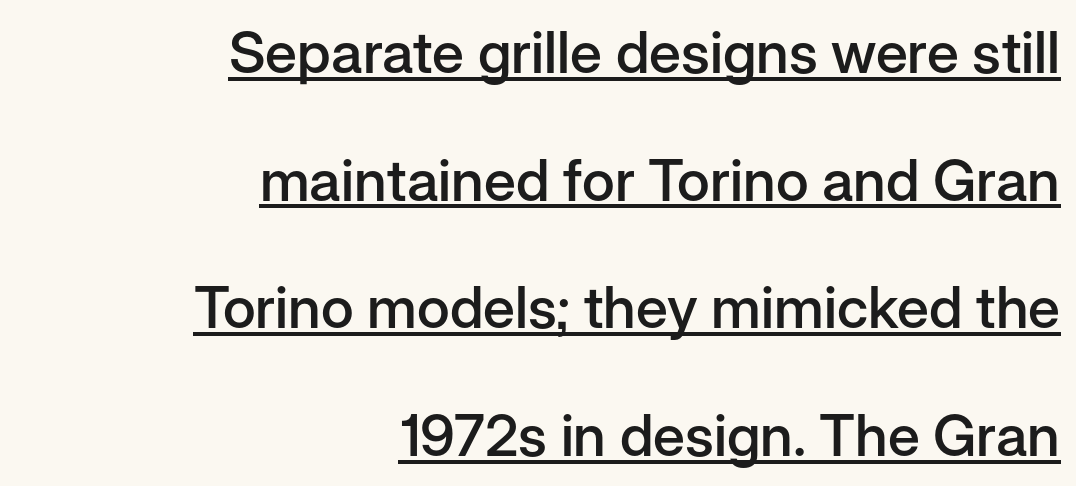
Q: Is the text bold? A: Semi-bold.
Q: Is the text italic (slanted)? A: No, it is upright.
Q: Is the typeface a serif or a sans-serif typeface? A: Sans-serif.
Q: Is the text underlined? A: Yes.
Q: How is the paragraph aligned? A: Right-aligned.
Q: Is the spacing between letters normal or unusually wide? A: Normal.
Q: Is the spacing between lines tight, normal or loose? A: Loose.
Q: Width (condensed, normal, or wide)? A: Normal.
Q: Stroke contrast? A: Low.
Q: x-height? A: Medium.
Q: Monospaced? A: No.
